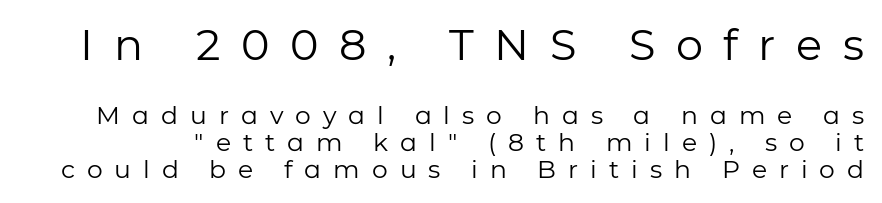
Q: Is the text bold? A: No.
Q: Is the text italic (slanted)? A: No, it is upright.
Q: Is the typeface a serif or a sans-serif typeface? A: Sans-serif.
Q: Is the text underlined? A: No.
Q: Is the spacing between letters normal or unusually wide? A: Unusually wide.
Q: Is the spacing between lines tight, normal or loose? A: Tight.
Q: Which block of text is set in a larger size, the first (top) or the second (bottom)? A: The first (top) one.
Q: Width (condensed, normal, or wide)? A: Normal.
Q: Stroke contrast? A: Low.
Q: x-height? A: Medium.
Q: Monospaced? A: No.
